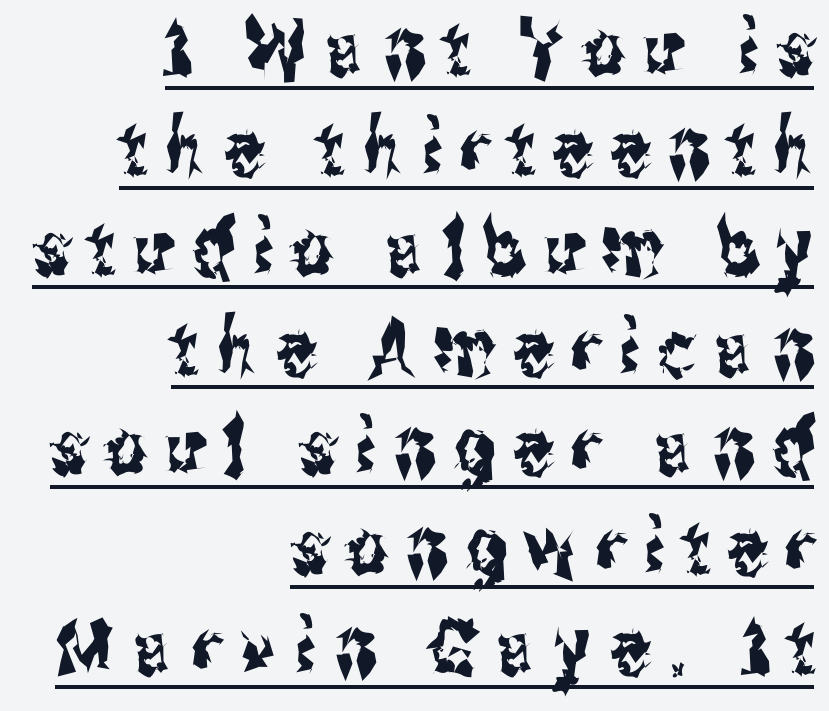
The image shows 78 px condensed sans-serif type, upright; set right-aligned, normal line spacing (1.28x), unusually wide letter spacing (+0.24 em), underlined; medium stroke contrast and a medium x-height.
